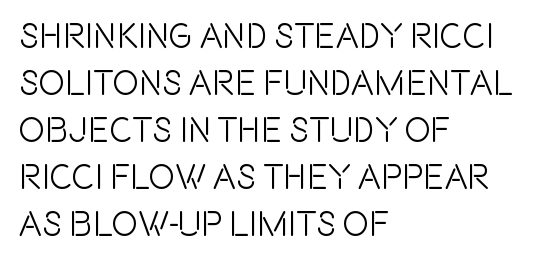
The image shows 35 px condensed sans-serif type, upright; set left-aligned, normal line spacing (1.34x), normal letter spacing, not underlined; a large x-height.
